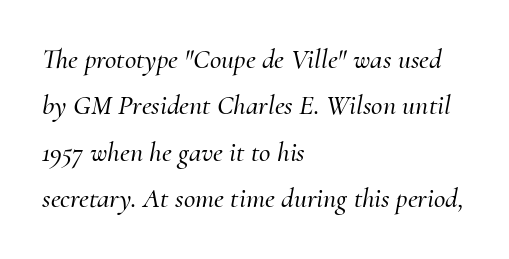
The image shows 28 px serif type, italic (leaning right); set left-aligned, normal line spacing (1.66x), normal letter spacing, not underlined; medium stroke contrast and a small x-height.
